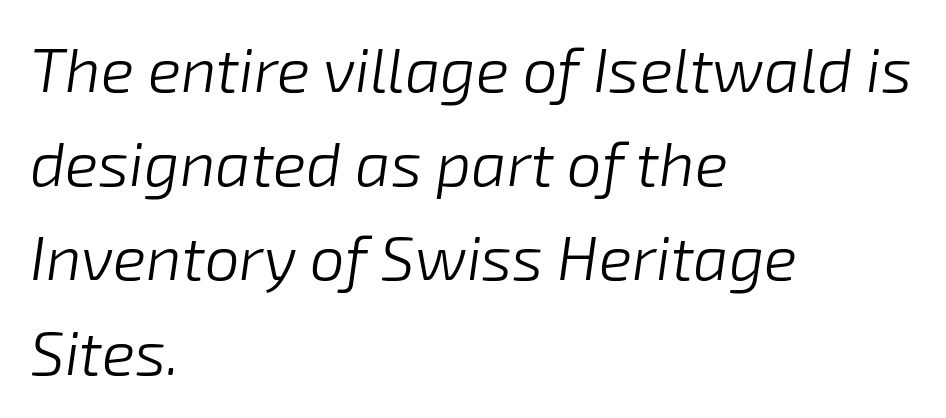
{"italic": "yes", "lean": "right", "slant_degrees": 8, "bold": "no", "weight": "light", "width": "normal", "stroke_contrast": "low", "x_height": "medium", "monospaced": "no", "underline": "no", "align": "left", "line_spacing": "normal", "line_spacing_ratio": 1.52, "letter_spacing": "normal", "letter_spacing_em": 0.0, "glyph_px": 62}
